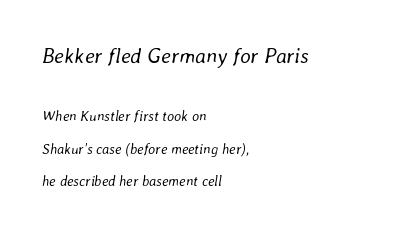
The image shows 21 px text type, italic (leaning right); set left-aligned, loose line spacing (2.31x), normal letter spacing, not underlined; the first (top) block is 1.5x larger.
